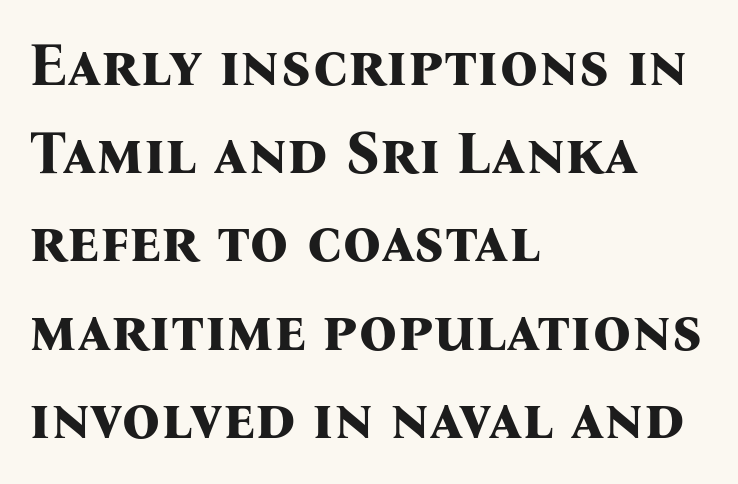
The image shows 60 px bold serif type, upright; set left-aligned, normal line spacing (1.47x), normal letter spacing, not underlined; medium stroke contrast and a medium x-height.
